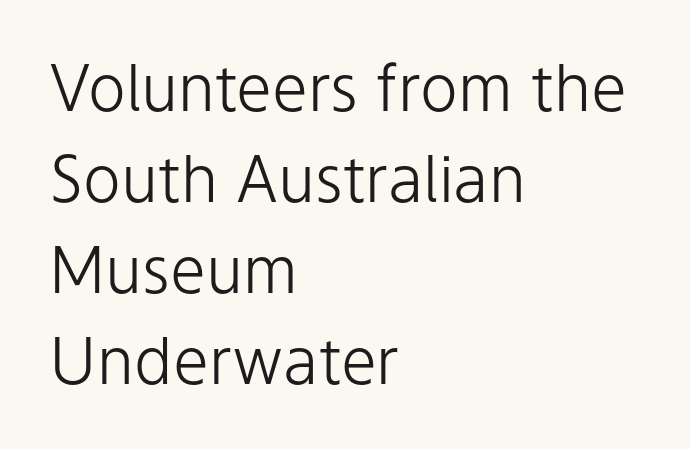
The image shows 64 px light sans-serif type, upright; set left-aligned, normal line spacing (1.42x), normal letter spacing, not underlined; low stroke contrast and a medium x-height.
